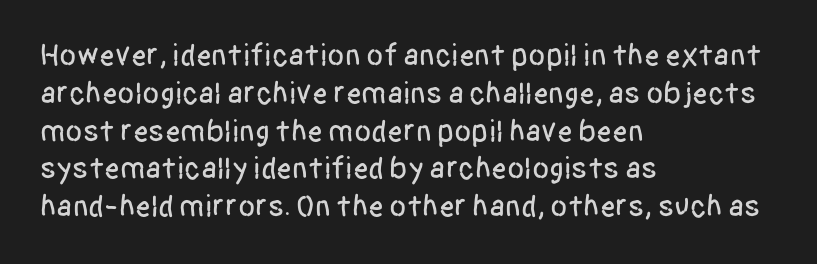
{"serif": "no", "italic": "no", "width": "condensed", "stroke_contrast": "low", "x_height": "large", "monospaced": "no", "underline": "no", "align": "left", "line_spacing_ratio": 1.22, "letter_spacing": "normal", "letter_spacing_em": 0.0, "glyph_px": 31}
